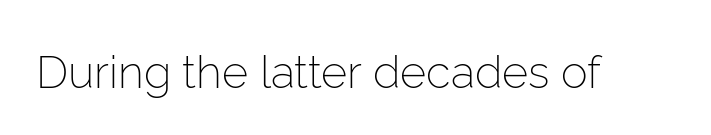
{"serif": "no", "italic": "no", "bold": "no", "weight": "light", "width": "normal", "stroke_contrast": "low", "x_height": "medium", "monospaced": "no", "underline": "no", "letter_spacing": "normal", "letter_spacing_em": 0.0, "glyph_px": 45}
